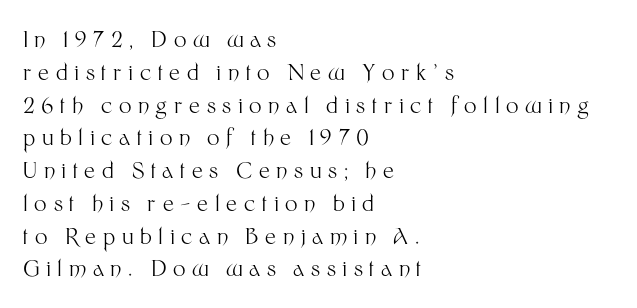
The image shows 22 px text type, upright; set left-aligned, normal line spacing (1.49x), unusually wide letter spacing (+0.3 em), not underlined.
